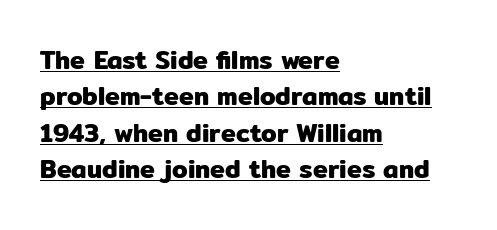
{"italic": "no", "underline": "yes", "align": "left", "line_spacing": "normal", "line_spacing_ratio": 1.46, "letter_spacing": "normal", "letter_spacing_em": 0.0, "glyph_px": 25}
